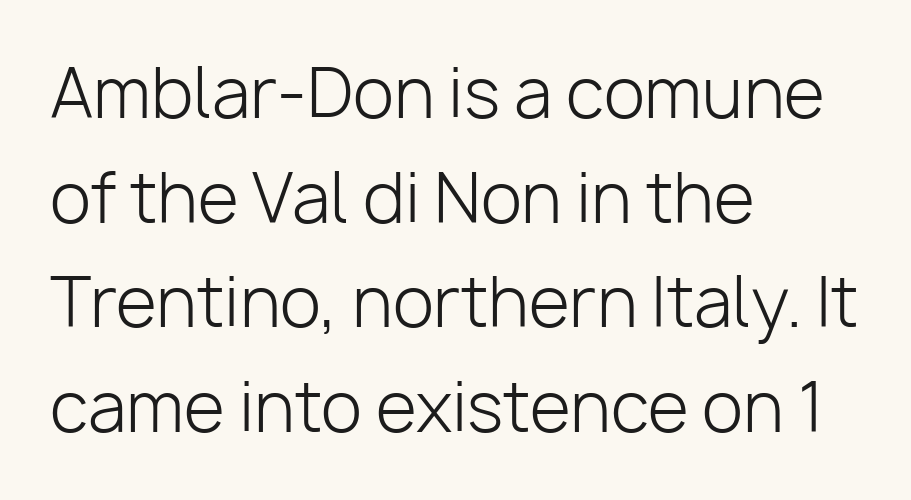
{"serif": "no", "italic": "no", "bold": "no", "weight": "light", "width": "normal", "stroke_contrast": "low", "x_height": "medium", "monospaced": "no", "underline": "no", "align": "left", "line_spacing": "normal", "line_spacing_ratio": 1.56, "letter_spacing": "normal", "letter_spacing_em": 0.0, "glyph_px": 67}
